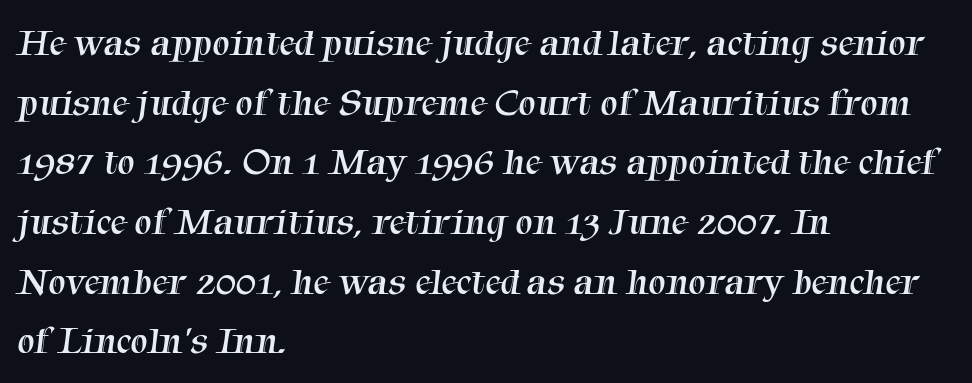
Q: Is the text bold? A: No.
Q: Is the typeface a serif or a sans-serif typeface? A: Serif.
Q: Is the text underlined? A: No.
Q: How is the paragraph aligned? A: Left-aligned.
Q: Is the spacing between letters normal or unusually wide? A: Normal.
Q: Is the spacing between lines tight, normal or loose? A: Normal.
Q: Width (condensed, normal, or wide)? A: Normal.
Q: Stroke contrast? A: Medium.
Q: x-height? A: Medium.
Q: Monospaced? A: No.
